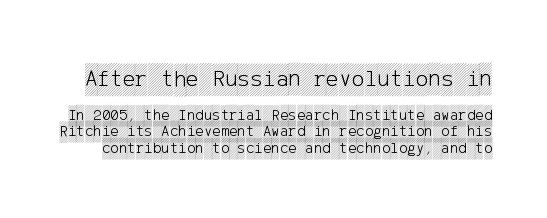
The image shows 24 px text type, upright; set tight line spacing (1.03x), normal letter spacing, not underlined; the first (top) block is 1.5x larger.
